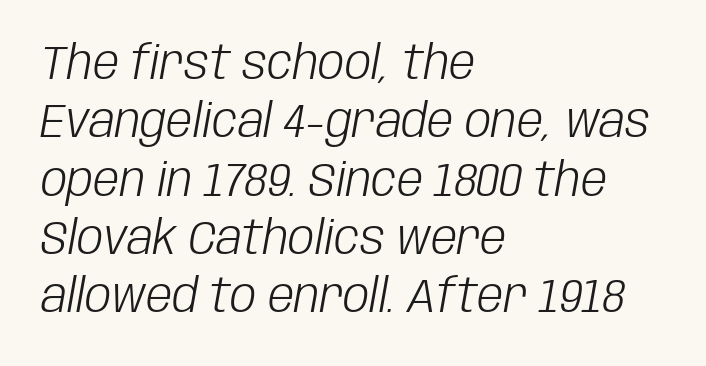
The image shows 47 px light, condensed type, italic (leaning right); set left-aligned, line spacing 1.24x, normal letter spacing, not underlined; low stroke contrast and a large x-height.
